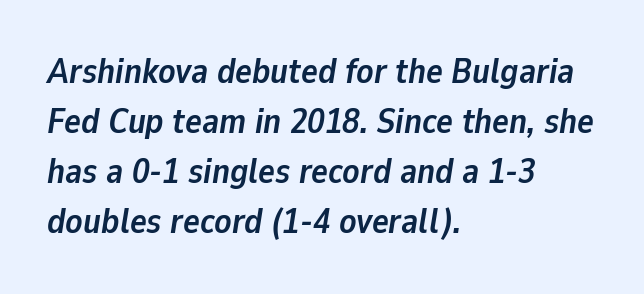
Line beginnings align vertically; line endings do not. The rendering uses natural spacing where letterforms have individual widths. Quick note: underline off. Inter-character spacing is left at the font's built-in metrics. What weight is shown? A full bold with thick strokes.
